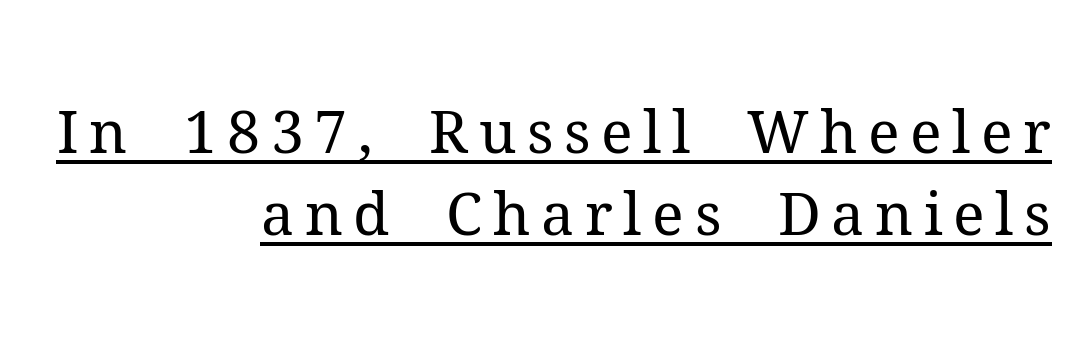
Q: Is the text bold? A: No.
Q: Is the text italic (slanted)? A: No, it is upright.
Q: Is the typeface a serif or a sans-serif typeface? A: Serif.
Q: Is the text underlined? A: Yes.
Q: How is the paragraph aligned? A: Right-aligned.
Q: Is the spacing between lines tight, normal or loose? A: Normal.
Q: Width (condensed, normal, or wide)? A: Normal.
Q: Stroke contrast? A: Medium.
Q: x-height? A: Medium.
Q: Monospaced? A: No.
